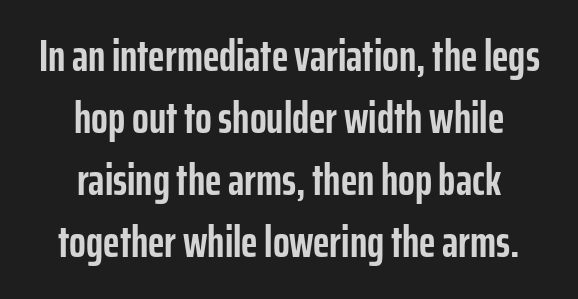
Q: Is the text bold? A: Yes.
Q: Is the text italic (slanted)? A: No, it is upright.
Q: Is the typeface a serif or a sans-serif typeface? A: Sans-serif.
Q: Is the text underlined? A: No.
Q: How is the paragraph aligned? A: Centered.
Q: Is the spacing between letters normal or unusually wide? A: Normal.
Q: Is the spacing between lines tight, normal or loose? A: Normal.
Q: Width (condensed, normal, or wide)? A: Condensed.
Q: Stroke contrast? A: Low.
Q: x-height? A: Medium.
Q: Monospaced? A: No.
